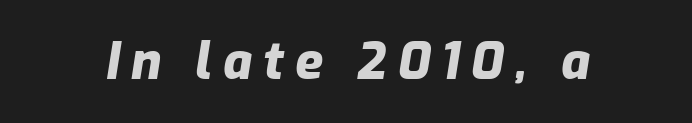
{"italic": "yes", "lean": "right", "slant_degrees": 9, "bold": "yes", "weight": "heavy", "width": "normal", "stroke_contrast": "low", "x_height": "medium", "monospaced": "no", "underline": "no", "letter_spacing": "wide", "letter_spacing_em": 0.21, "glyph_px": 51}
